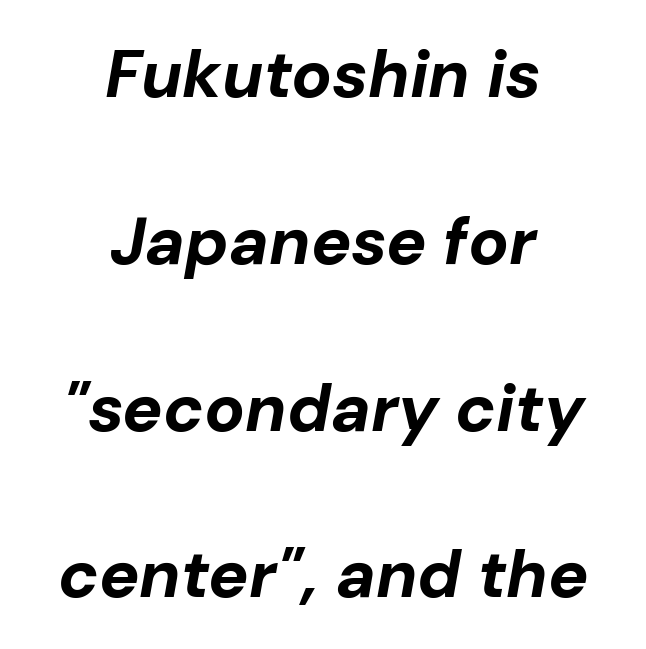
The lines are quadded center. If you measured baseline to baseline, you'd find a long distance. Character widths vary here, with narrow letters taking less room than wide ones. The letterforms sit shoulder to shoulder at normal distance. If you drew a line through each stem, it would be angled.
